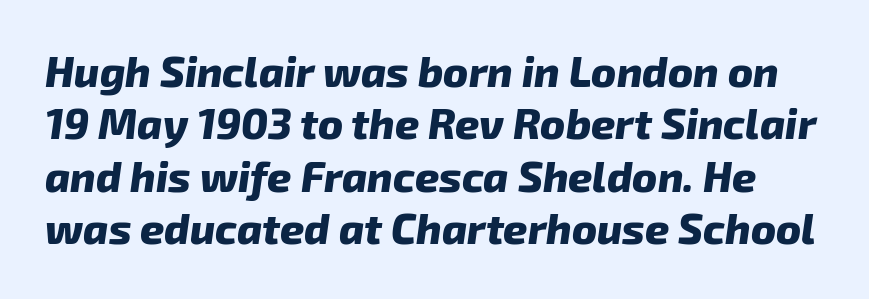
This sample has the flowing, uneven cadence of proportional lettering. No extra tracking has been applied to these lines. The foot of each line stays bare and open. This is oblique type, the kind used for emphasis or titles. Line spacing here is normal. The typesetting leans heavy: a genuine bold.
